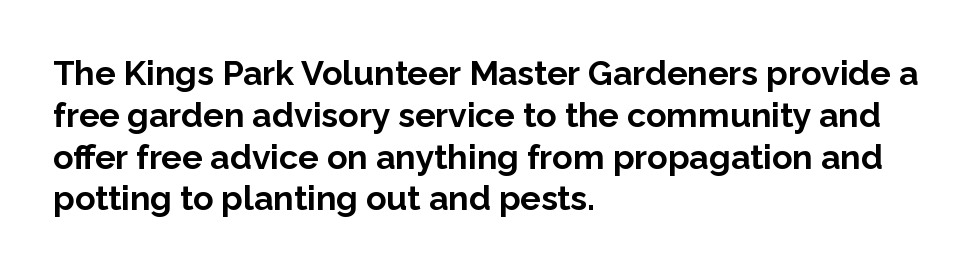
Q: Is the text bold? A: Yes.
Q: Is the text italic (slanted)? A: No, it is upright.
Q: Is the typeface a serif or a sans-serif typeface? A: Sans-serif.
Q: Is the text underlined? A: No.
Q: How is the paragraph aligned? A: Left-aligned.
Q: Is the spacing between letters normal or unusually wide? A: Normal.
Q: Width (condensed, normal, or wide)? A: Normal.
Q: Stroke contrast? A: Low.
Q: x-height? A: Medium.
Q: Monospaced? A: No.
